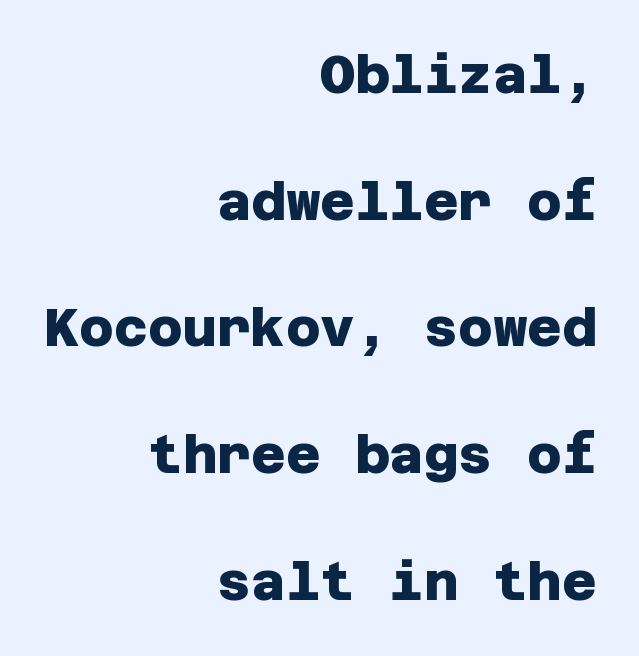
Nothing unusual about the tracking: characters are spaced as the font intends. Glance below the letters and you will spot only blank space. Nope, no serifs anywhere on these letters. Each line ends at the same right margin while the left side varies. These words are printed bold, with thick strokes throughout. Interline gaps are noticeably wide in this sample.
